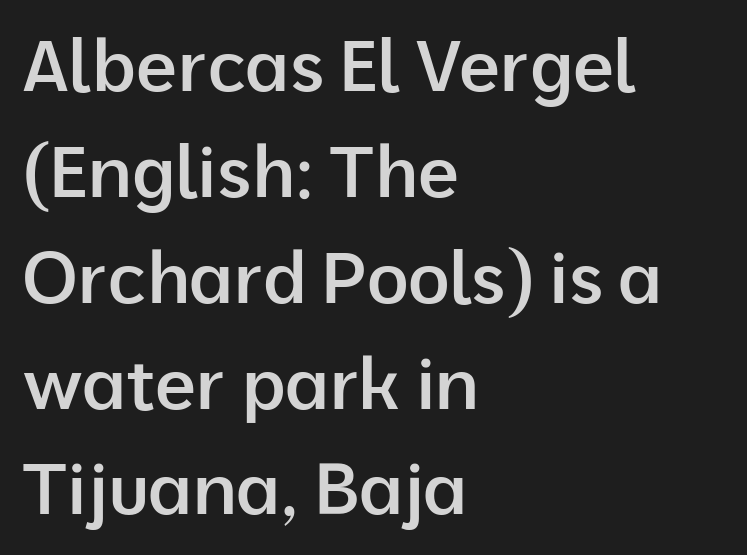
Q: Is the text bold? A: Semi-bold.
Q: Is the text italic (slanted)? A: No, it is upright.
Q: Is the typeface a serif or a sans-serif typeface? A: Sans-serif.
Q: Is the text underlined? A: No.
Q: How is the paragraph aligned? A: Left-aligned.
Q: Is the spacing between letters normal or unusually wide? A: Normal.
Q: Is the spacing between lines tight, normal or loose? A: Normal.
Q: Width (condensed, normal, or wide)? A: Normal.
Q: Stroke contrast? A: Low.
Q: x-height? A: Medium.
Q: Monospaced? A: No.
